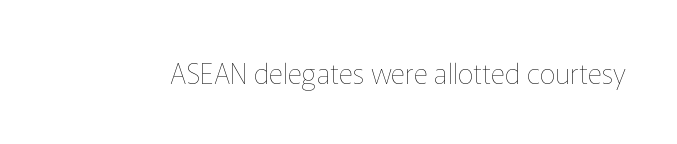
{"italic": "no", "bold": "no", "weight": "thin", "width": "normal", "stroke_contrast": "low", "x_height": "medium", "monospaced": "no", "underline": "no", "letter_spacing": "normal", "letter_spacing_em": 0.0, "glyph_px": 28}
